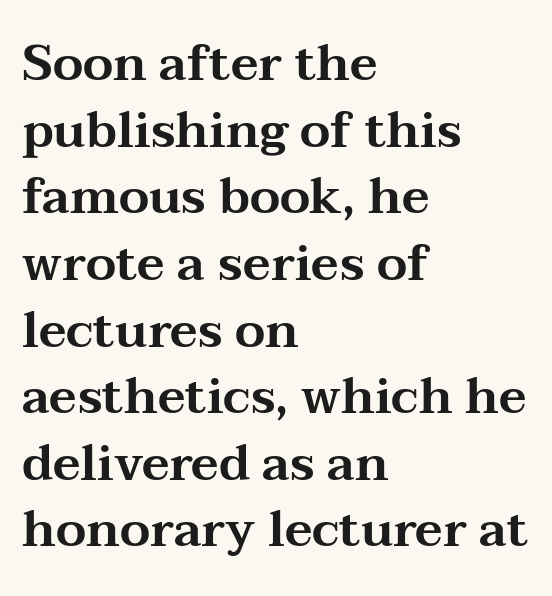
{"serif": "yes", "italic": "no", "width": "wide", "stroke_contrast": "medium", "x_height": "medium", "monospaced": "no", "underline": "no", "align": "left", "line_spacing": "normal", "line_spacing_ratio": 1.36, "letter_spacing": "normal", "letter_spacing_em": 0.0, "glyph_px": 49}
